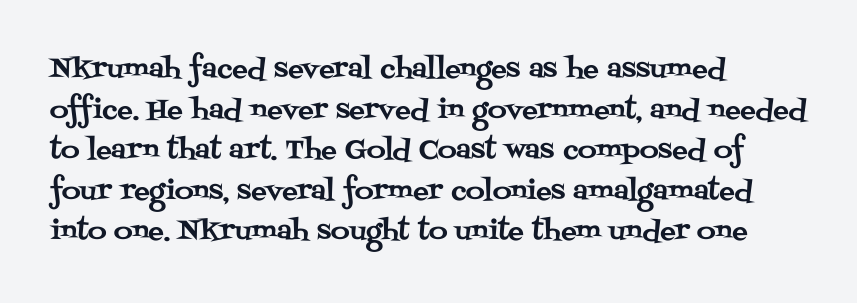
This rendering features lettering with no underline. How are the letters spaced? Ordinarily, with no added tracking. The setting favours the left margin, as ordinary paragraphs usually do. Does the lettering tilt? It doesn't — this is upright. Summary of vertical rhythm: regular, with standard interline spacing.
